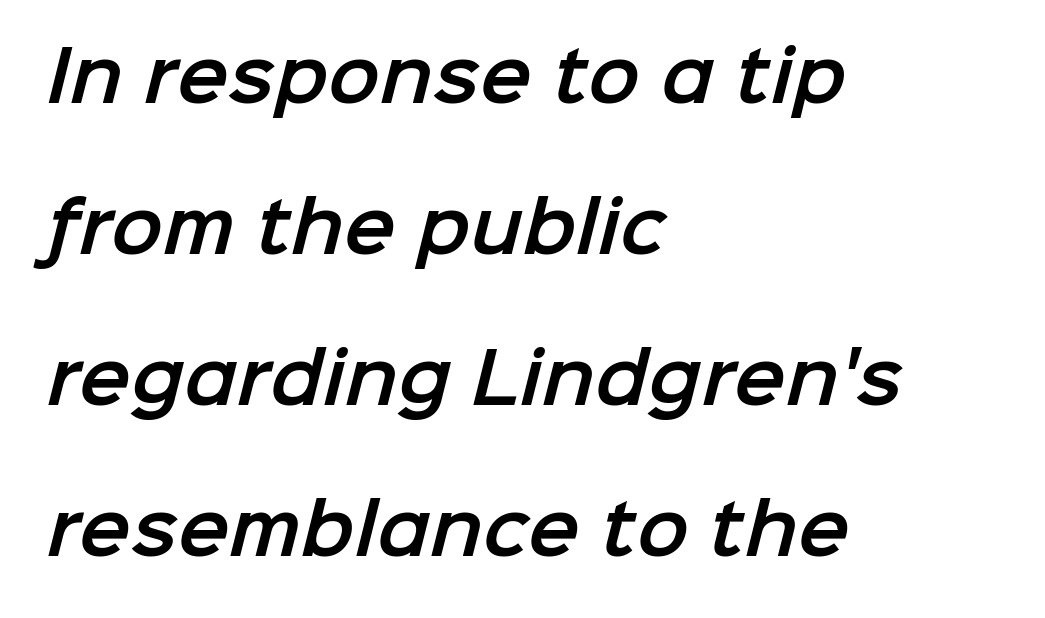
Spacing verdict: proportional, widths tailored to each character. What stands out about the letter spacing? Nothing — it is the standard amount. Letterform terminals end flat and unadorned throughout the passage. Honestly, the rows look like they've been pulled way apart. Reading down the block, your eye returns to a fixed left position each line.
